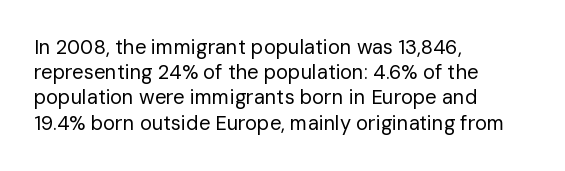
Q: Is the text bold? A: No.
Q: Is the text italic (slanted)? A: No, it is upright.
Q: Is the text underlined? A: No.
Q: How is the paragraph aligned? A: Left-aligned.
Q: Is the spacing between letters normal or unusually wide? A: Normal.
Q: Is the spacing between lines tight, normal or loose? A: Normal.
